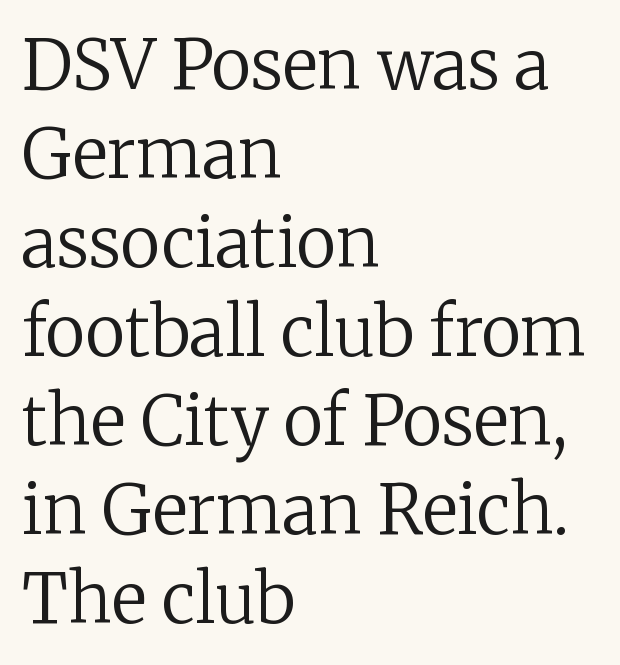
{"serif": "yes", "italic": "no", "bold": "no", "weight": "regular", "width": "normal", "stroke_contrast": "low", "x_height": "medium", "monospaced": "no", "underline": "no", "align": "left", "line_spacing": "normal", "line_spacing_ratio": 1.31, "letter_spacing": "normal", "letter_spacing_em": 0.0, "glyph_px": 68}
